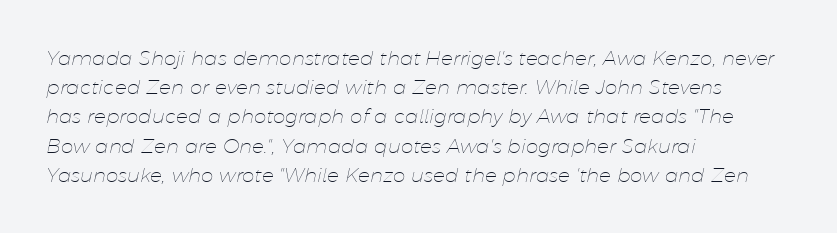
{"italic": "yes", "lean": "right", "slant_degrees": 11, "bold": "no", "underline": "no", "align": "left", "line_spacing": "normal", "line_spacing_ratio": 1.46, "letter_spacing": "normal", "letter_spacing_em": 0.0, "glyph_px": 20}
